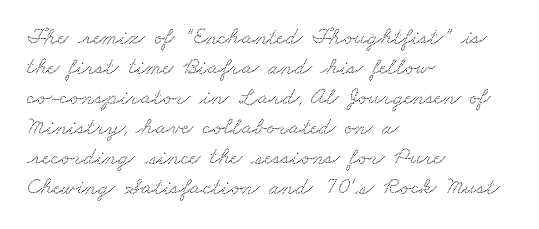
{"underline": "no", "align": "left", "line_spacing": "normal", "line_spacing_ratio": 1.25, "letter_spacing": "normal", "letter_spacing_em": 0.0, "glyph_px": 24}
